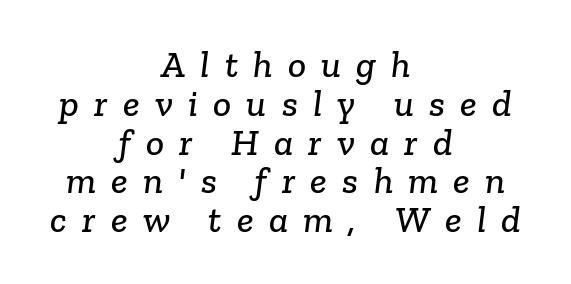
Yep, those are serifs on the letters. The rendering uses natural spacing where letterforms have individual widths. Descenders hang freely into open space. The text block is weighted toward neither margin, spreading evenly from the middle.
